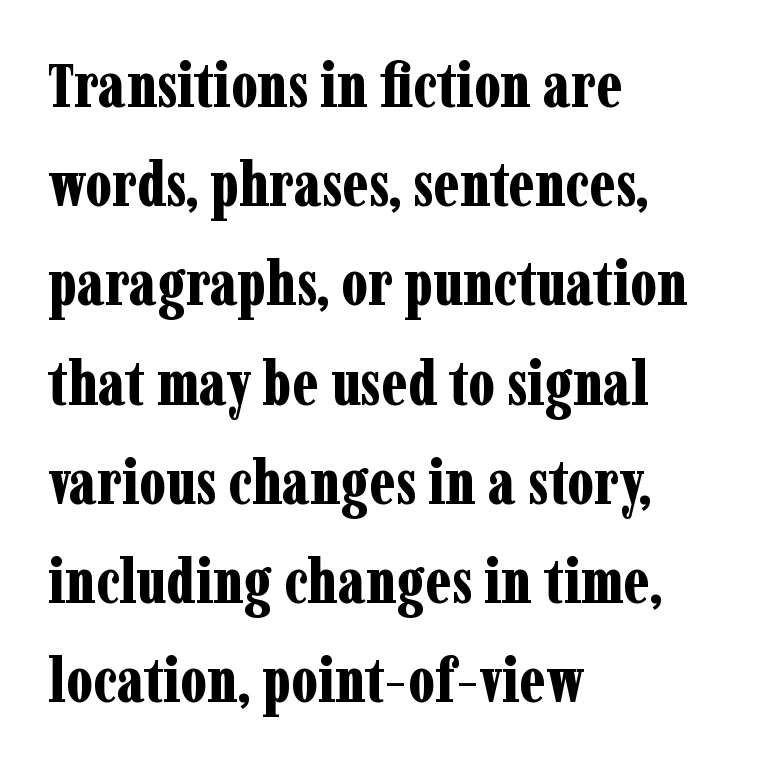
{"serif": "yes", "italic": "no", "bold": "yes", "weight": "bold", "width": "condensed", "stroke_contrast": "low", "x_height": "medium", "monospaced": "no", "underline": "no", "align": "left", "line_spacing": "normal", "line_spacing_ratio": 1.6, "letter_spacing": "normal", "letter_spacing_em": 0.0, "glyph_px": 62}
